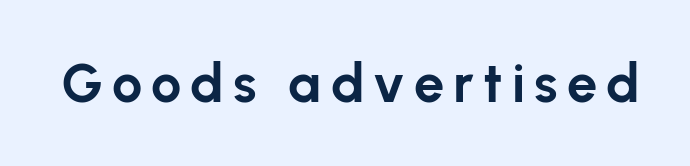
The image shows 54 px bold sans-serif type, upright; set not underlined; low stroke contrast and a medium x-height.
